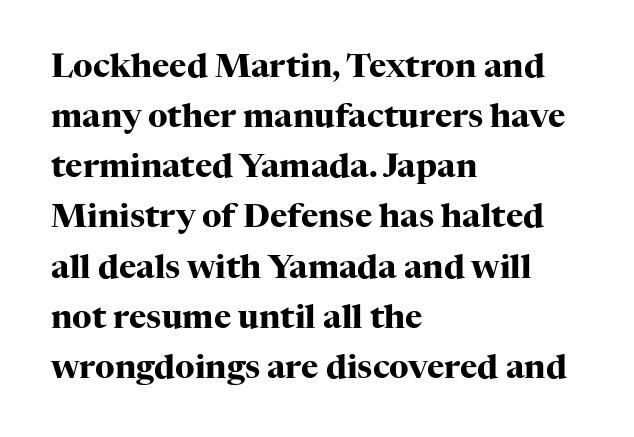
Varying glyph widths throughout — classic text-font behaviour. The letters stand straight up with perfectly vertical stems. Spacing between characters is what you'd get straight out of the box. Are there feet on the stems? There are — it's a serif. The paragraph has a hard left edge and a soft right edge. Lines of text with bare space underneath.
